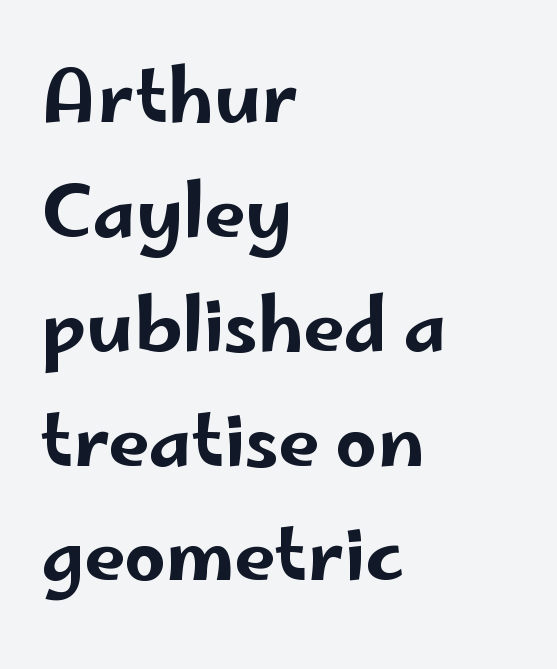
{"serif": "no", "italic": "no", "width": "wide", "stroke_contrast": "low", "x_height": "small", "monospaced": "no", "underline": "no", "align": "left", "line_spacing": "normal", "line_spacing_ratio": 1.57, "letter_spacing": "normal", "letter_spacing_em": 0.0, "glyph_px": 73}
